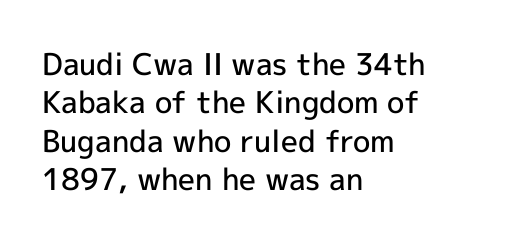
{"serif": "no", "italic": "no", "bold": "semi", "weight": "semibold", "width": "normal", "x_height": "medium", "monospaced": "no", "underline": "no", "align": "left", "line_spacing": "normal", "line_spacing_ratio": 1.28, "letter_spacing": "normal", "letter_spacing_em": 0.0, "glyph_px": 30}
